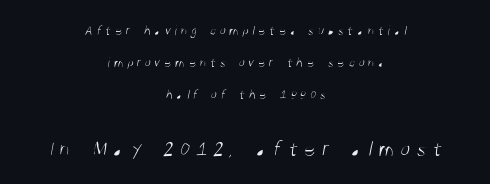
Q: Is the text bold? A: No.
Q: Is the text underlined? A: No.
Q: How is the paragraph aligned? A: Centered.
Q: Is the spacing between letters normal or unusually wide? A: Unusually wide.
Q: Is the spacing between lines tight, normal or loose? A: Loose.
Q: Which block of text is set in a larger size, the first (top) or the second (bottom)? A: The second (bottom) one.
